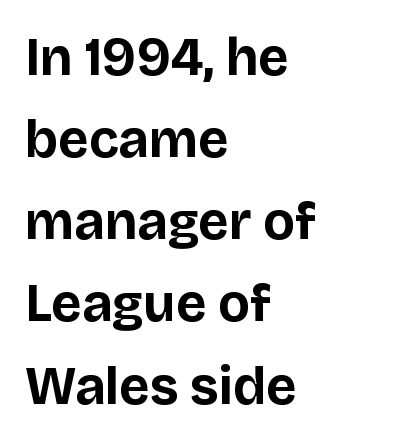
The image shows 53 px bold sans-serif type, upright; set left-aligned, normal line spacing (1.55x), normal letter spacing, not underlined; low stroke contrast and a large x-height.
